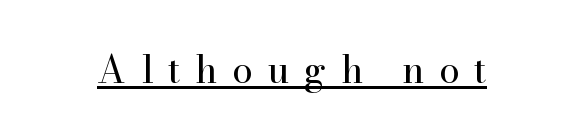
The image shows 37 px regular-weight serif type, upright; set unusually wide letter spacing (+0.4 em), underlined; high stroke contrast and a small x-height.
